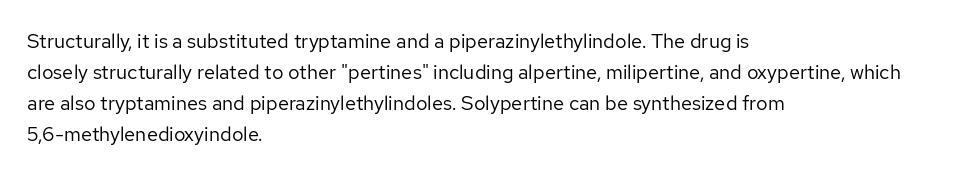
The image shows 20 px text type, upright; set left-aligned, normal line spacing (1.55x), normal letter spacing, not underlined.
